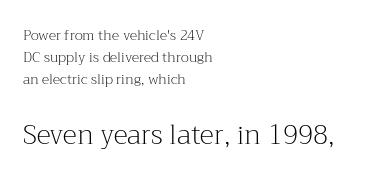
The image shows 27 px text type, upright; set left-aligned, normal line spacing (1.57x), normal letter spacing, not underlined; the second (bottom) block is 1.93x larger.
